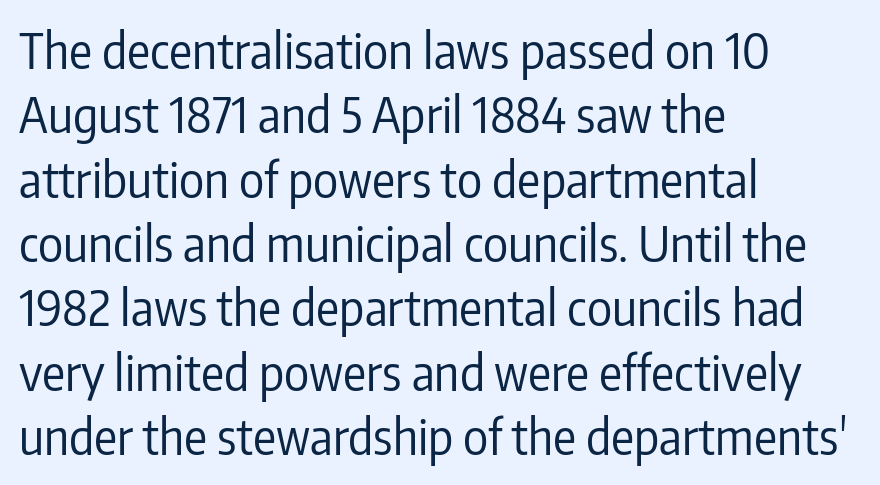
The image shows 48 px regular-weight, condensed sans-serif type, upright; set left-aligned, normal line spacing (1.34x), normal letter spacing, not underlined; low stroke contrast and a medium x-height.
